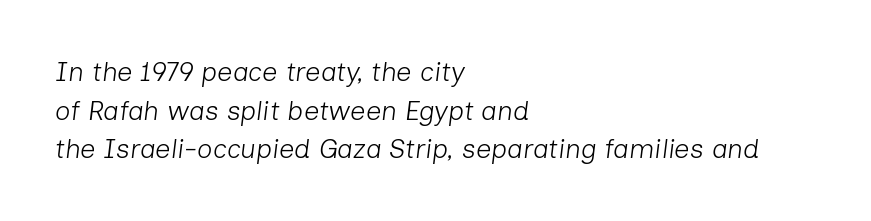
Q: Is the text bold? A: No.
Q: Is the text italic (slanted)? A: Yes, it leans right by about 7 degrees.
Q: Is the text underlined? A: No.
Q: How is the paragraph aligned? A: Left-aligned.
Q: Is the spacing between letters normal or unusually wide? A: Normal.
Q: Is the spacing between lines tight, normal or loose? A: Normal.
